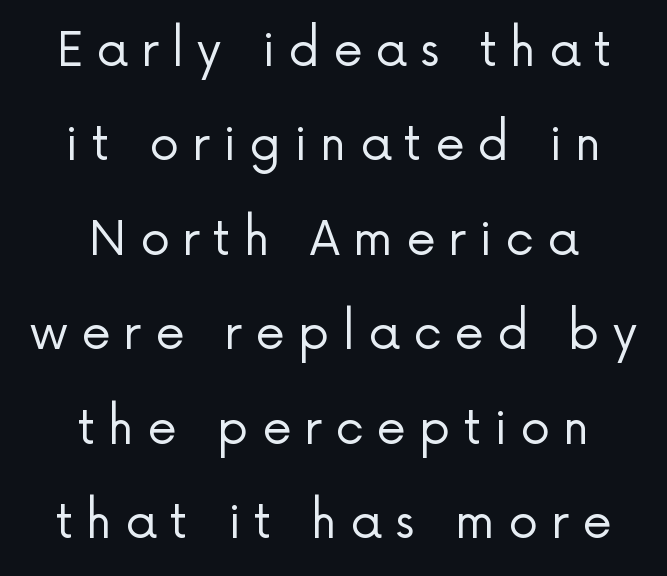
The text was rendered using a sans face with plain stroke endings. The passage shown is typed in a proportional face where columns would drift. The letters look calm and open, with moderate or lighter stems. Interline gaps are noticeably wide in this sample.
